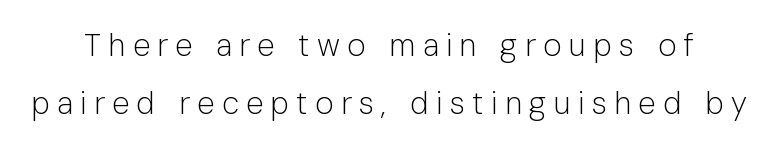
{"serif": "no", "italic": "no", "bold": "no", "weight": "light", "width": "normal", "stroke_contrast": "low", "x_height": "medium", "monospaced": "no", "underline": "no", "line_spacing_ratio": 1.87, "letter_spacing": "wide", "letter_spacing_em": 0.24, "glyph_px": 31}
